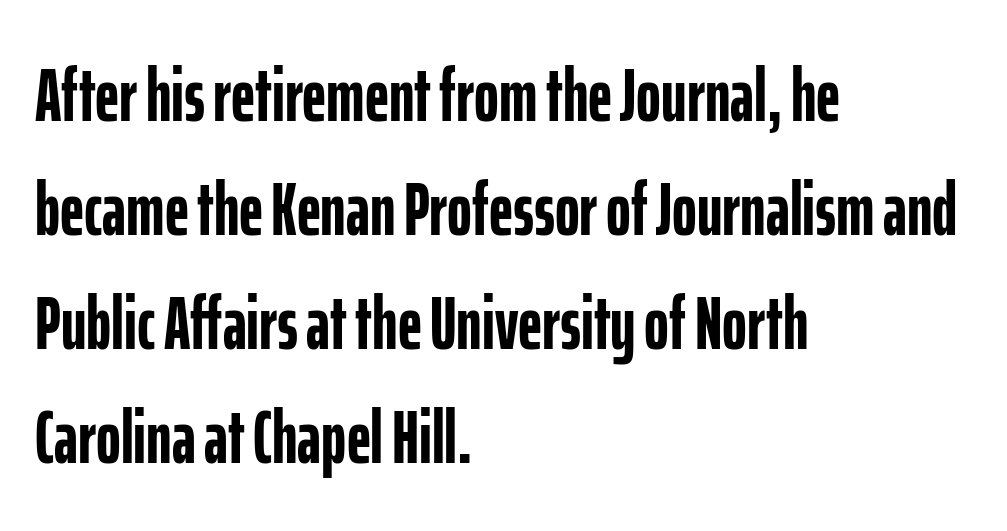
The strip under each line holds only bare page. The face used here is proportionally spaced, like ordinary book or web type. These lines are set flush left with a ragged right edge. Regarding leading, the lines here are spaced in the standard way.
